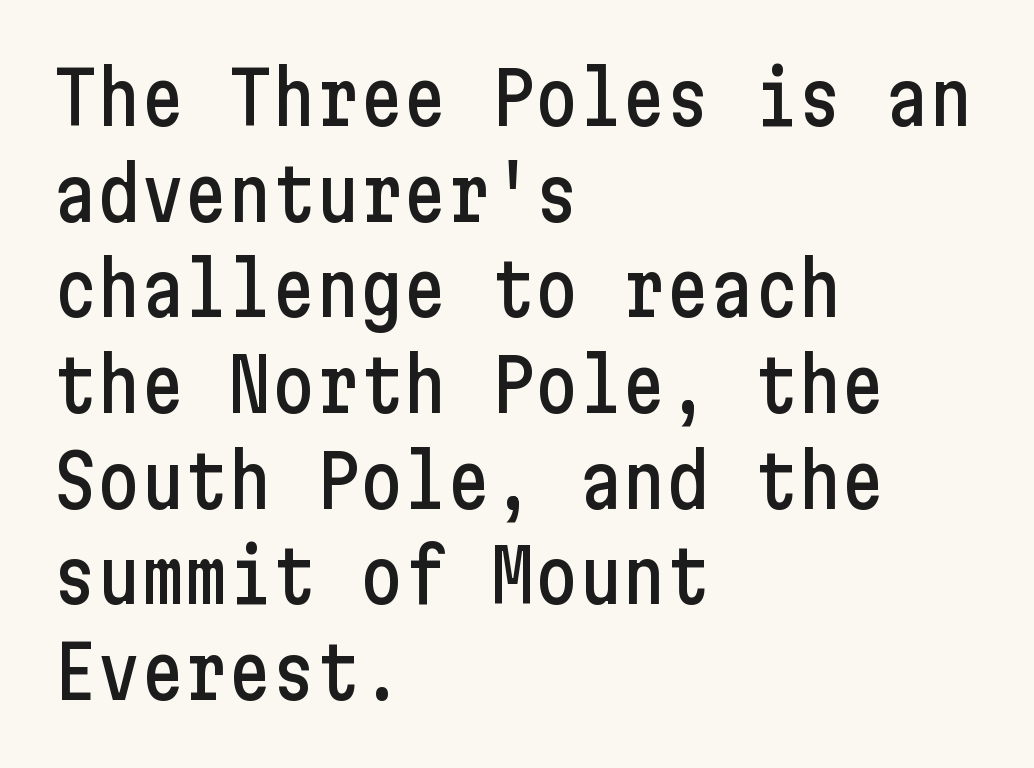
{"serif": "no", "italic": "no", "width": "condensed", "stroke_contrast": "low", "x_height": "medium", "underline": "no", "align": "left", "line_spacing": "normal", "line_spacing_ratio": 1.31, "letter_spacing": "normal", "letter_spacing_em": 0.0, "glyph_px": 73}
